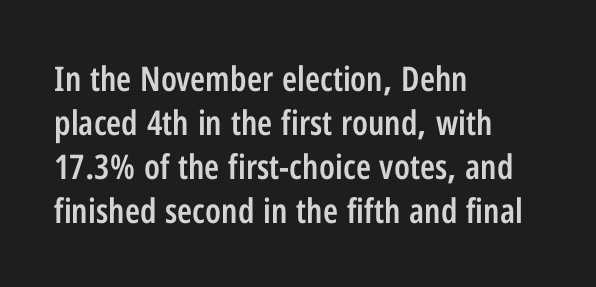
Classification — sans serif. Caption: semibold face, moderately heavy strokes. These lines are set flush left with a ragged right edge. The font's upright variant was chosen for this text. This block has exactly the height ordinary leading produces.
